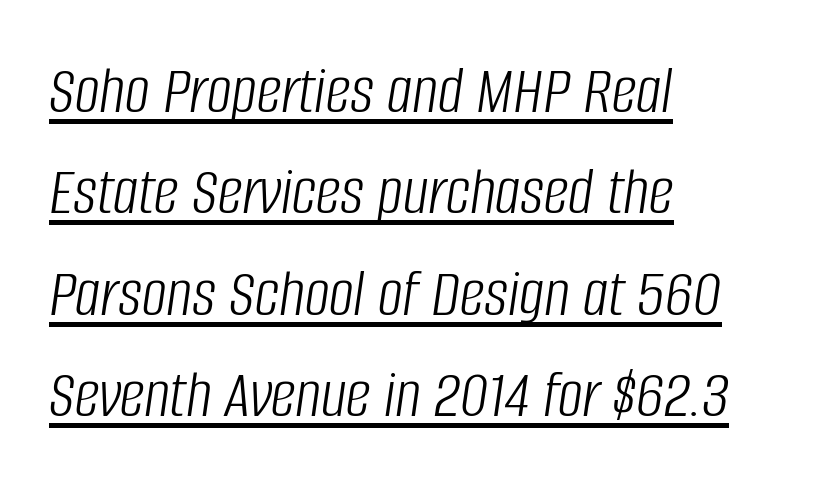
Spacing between characters is what you'd get straight out of the box. Emphasis-style slanted type is in use. Compared with a centered layout, this one pins lines to the left instead. These lines sit exactly where default settings would place them.
